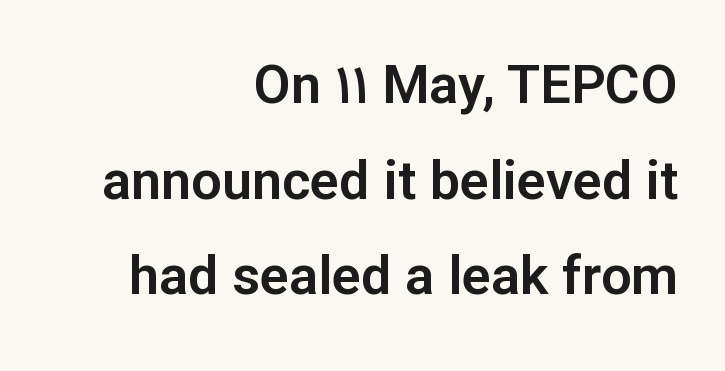
Q: Is the text italic (slanted)? A: No, it is upright.
Q: Is the typeface a serif or a sans-serif typeface? A: Sans-serif.
Q: Is the text underlined? A: No.
Q: How is the paragraph aligned? A: Right-aligned.
Q: Is the spacing between letters normal or unusually wide? A: Normal.
Q: Width (condensed, normal, or wide)? A: Normal.
Q: Stroke contrast? A: Low.
Q: x-height? A: Medium.
Q: Monospaced? A: No.
